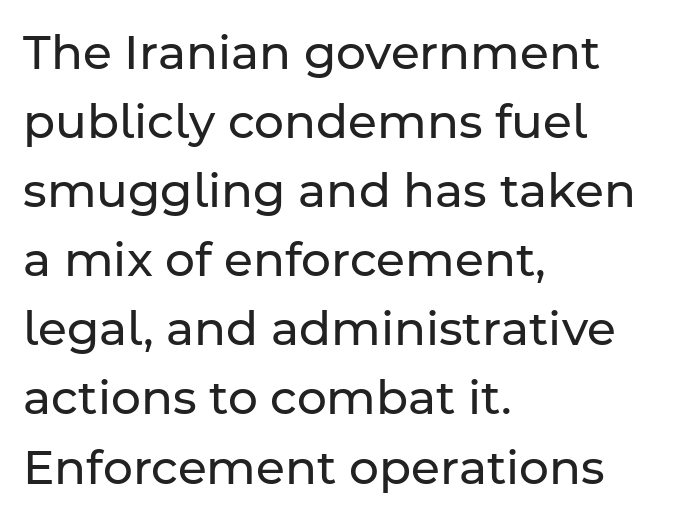
Leading: standard. Examine the stroke ends and you'll find no serifs. Spacing verdict: proportional, widths tailored to each character. Vertical strokes here are truly vertical. The lines are quadded left.
